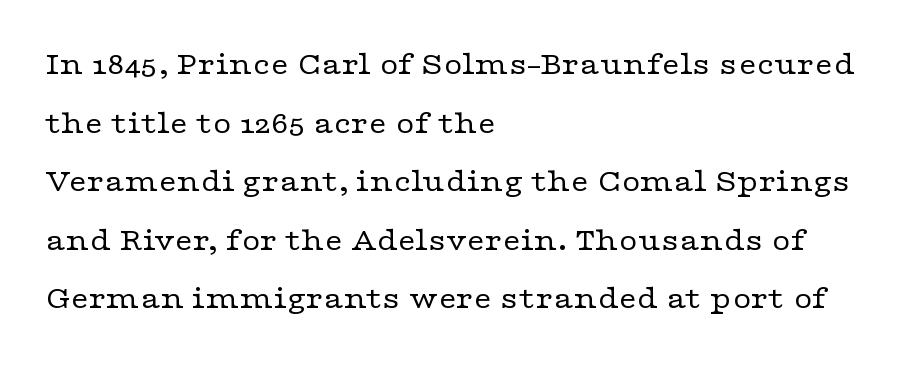
The image shows 32 px regular-weight, wide serif type, upright; set left-aligned, line spacing 1.83x, normal letter spacing, not underlined; low stroke contrast and a medium x-height.
